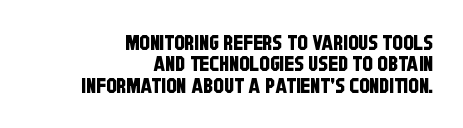
{"underline": "no", "align": "right", "line_spacing": "tight", "line_spacing_ratio": 1.02, "letter_spacing": "normal", "letter_spacing_em": 0.0, "glyph_px": 21}
